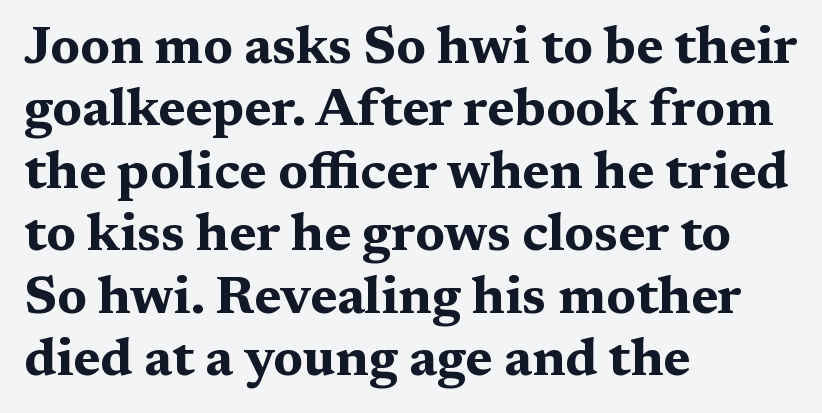
Q: Is the text bold? A: Yes.
Q: Is the text italic (slanted)? A: No, it is upright.
Q: Is the typeface a serif or a sans-serif typeface? A: Serif.
Q: Is the text underlined? A: No.
Q: How is the paragraph aligned? A: Left-aligned.
Q: Is the spacing between letters normal or unusually wide? A: Normal.
Q: Width (condensed, normal, or wide)? A: Wide.
Q: Stroke contrast? A: Medium.
Q: x-height? A: Medium.
Q: Monospaced? A: No.
